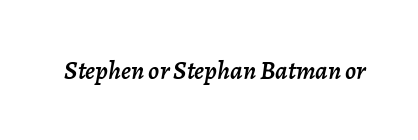
The image shows 26 px text type, italic (leaning right); set normal letter spacing, not underlined.
